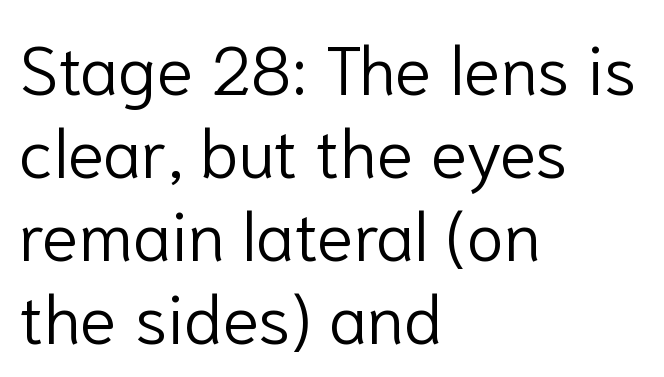
{"serif": "no", "italic": "no", "bold": "no", "weight": "light", "width": "normal", "stroke_contrast": "low", "x_height": "medium", "monospaced": "no", "underline": "no", "align": "left", "line_spacing_ratio": 1.22, "letter_spacing": "normal", "letter_spacing_em": 0.0, "glyph_px": 68}
